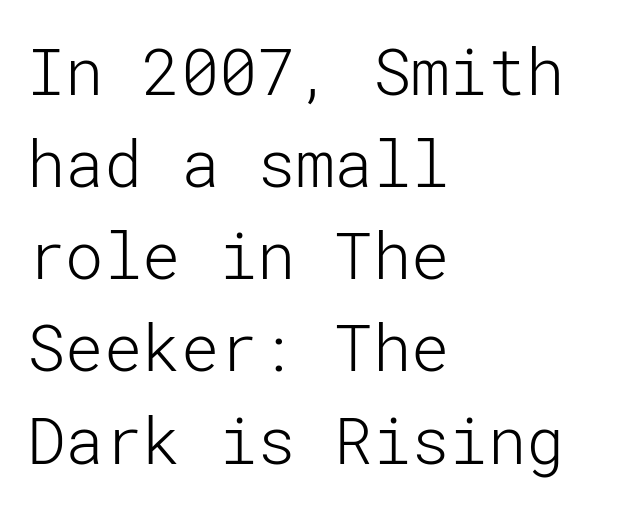
The designer went with a sans here, leaving each stem footless. Characters follow at the spacing the type designer built in. A normal amount of white space separates one row of letters from the next. Words float on clear page, feet unadorned. Where is the straight margin? On the left.
